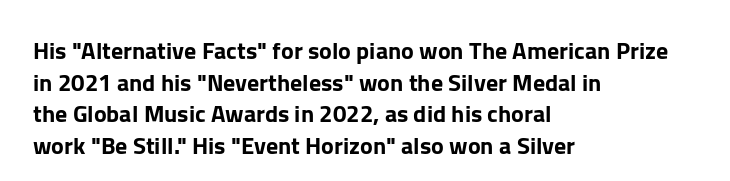
{"italic": "no", "underline": "no", "align": "left", "line_spacing": "normal", "line_spacing_ratio": 1.32, "letter_spacing": "normal", "letter_spacing_em": 0.0, "glyph_px": 24}
